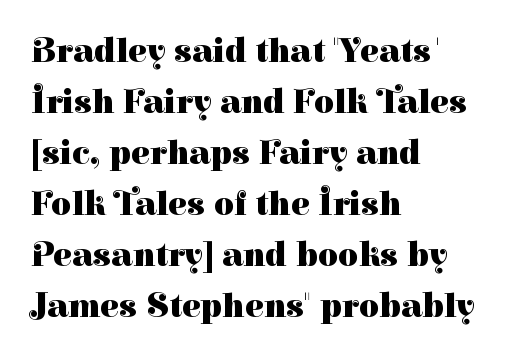
{"serif": "yes", "italic": "no", "bold": "yes", "weight": "heavy", "width": "normal", "stroke_contrast": "high", "x_height": "medium", "monospaced": "no", "underline": "no", "align": "left", "line_spacing": "normal", "line_spacing_ratio": 1.46, "letter_spacing": "normal", "letter_spacing_em": 0.0, "glyph_px": 35}
